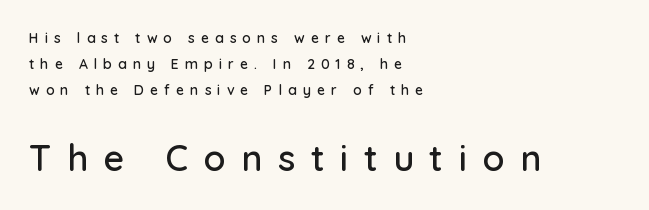
Q: Is the text italic (slanted)? A: No, it is upright.
Q: Is the typeface a serif or a sans-serif typeface? A: Sans-serif.
Q: Is the text underlined? A: No.
Q: How is the paragraph aligned? A: Left-aligned.
Q: Is the spacing between letters normal or unusually wide? A: Unusually wide.
Q: Which block of text is set in a larger size, the first (top) or the second (bottom)? A: The second (bottom) one.
Q: Width (condensed, normal, or wide)? A: Normal.
Q: Stroke contrast? A: Low.
Q: x-height? A: Medium.
Q: Monospaced? A: No.
